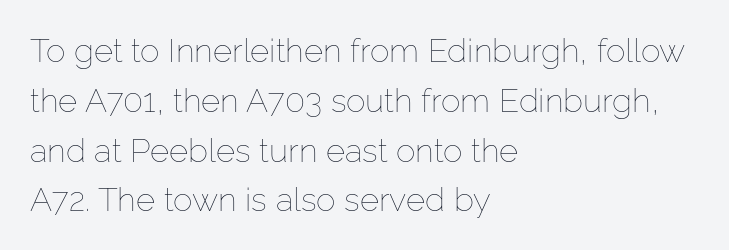
The image shows 33 px thin type, upright; set left-aligned, normal line spacing (1.51x), normal letter spacing, not underlined; low stroke contrast and a medium x-height.
